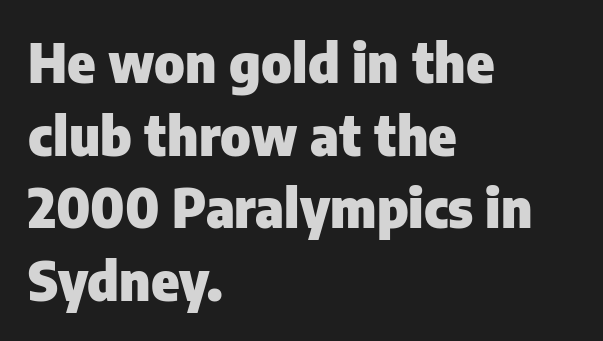
{"serif": "no", "italic": "no", "bold": "yes", "weight": "heavy", "width": "normal", "stroke_contrast": "low", "x_height": "medium", "monospaced": "no", "underline": "no", "align": "left", "line_spacing": "normal", "line_spacing_ratio": 1.37, "letter_spacing": "normal", "letter_spacing_em": 0.0, "glyph_px": 53}
